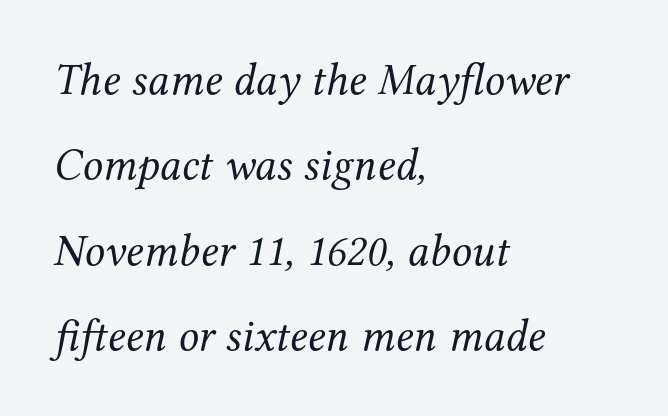
Q: Is the text bold? A: No.
Q: Is the text italic (slanted)? A: Yes, it leans right by about 12 degrees.
Q: Is the typeface a serif or a sans-serif typeface? A: Serif.
Q: Is the text underlined? A: No.
Q: How is the paragraph aligned? A: Left-aligned.
Q: Is the spacing between letters normal or unusually wide? A: Normal.
Q: Is the spacing between lines tight, normal or loose? A: Loose.
Q: Width (condensed, normal, or wide)? A: Normal.
Q: Stroke contrast? A: Medium.
Q: x-height? A: Medium.
Q: Monospaced? A: No.
